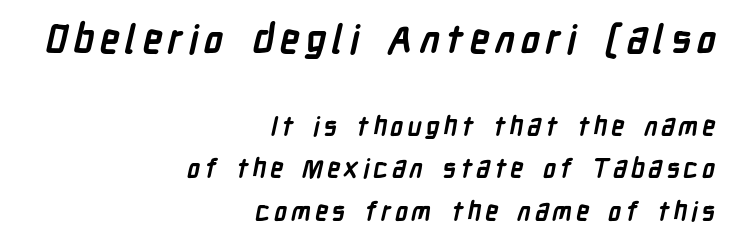
The image shows 39 px semibold, condensed sans-serif type; set right-aligned, normal line spacing (1.62x), not underlined; the first (top) block is 1.5x larger; low stroke contrast and a medium x-height.
